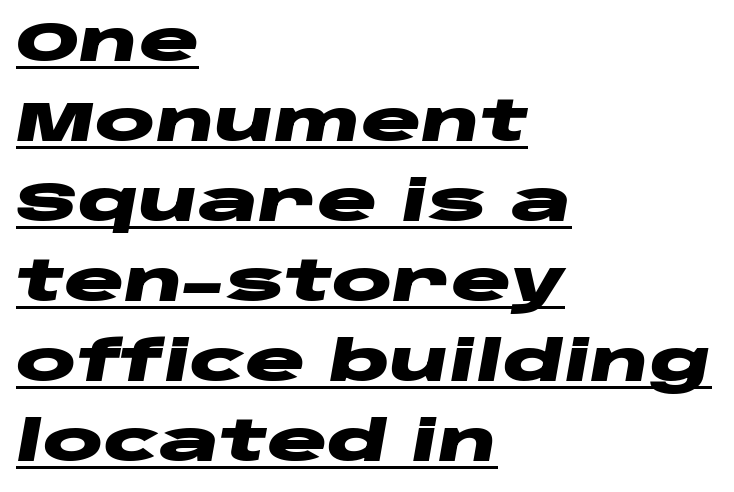
{"italic": "yes", "lean": "right", "slant_degrees": 10, "bold": "yes", "weight": "heavy", "width": "wide", "stroke_contrast": "low", "x_height": "large", "monospaced": "no", "underline": "yes", "align": "left", "line_spacing": "normal", "line_spacing_ratio": 1.43, "letter_spacing": "normal", "letter_spacing_em": 0.0, "glyph_px": 56}
